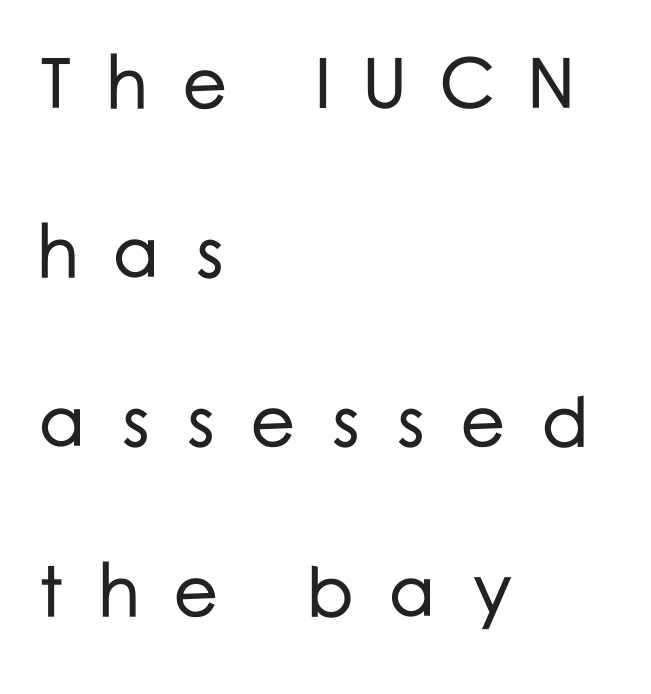
The letters stand straight up with perfectly vertical stems. Proportional: the letters do not fall into vertical columns. The typeface chosen for these lines omits serifs. Someone cranked the tracking dial way up on this one. One-word summary of the alignment: left. Underlining? Definitely not there.
